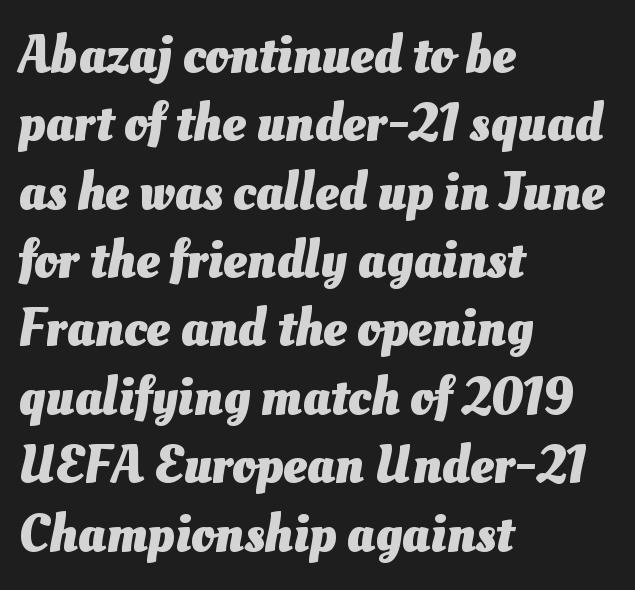
The image shows 53 px heavy type; set left-aligned, normal line spacing (1.29x), normal letter spacing, not underlined; medium stroke contrast and a small x-height.
